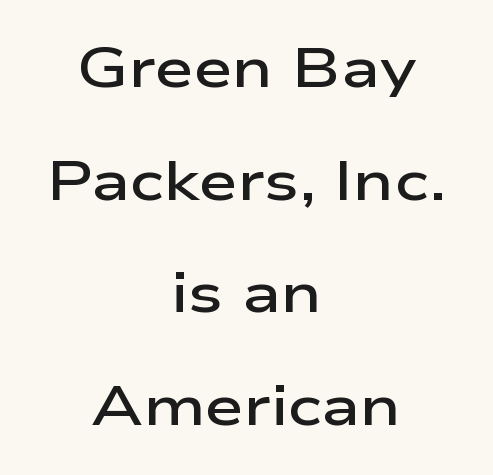
Rows of type keep a wide berth in the vertical direction. Varying glyph widths throughout — classic text-font behaviour. The font is running at a semibold setting, under full bold. The gap between lines stays unmarked. No feet cap the strokes, marking this as sans-serif type.
